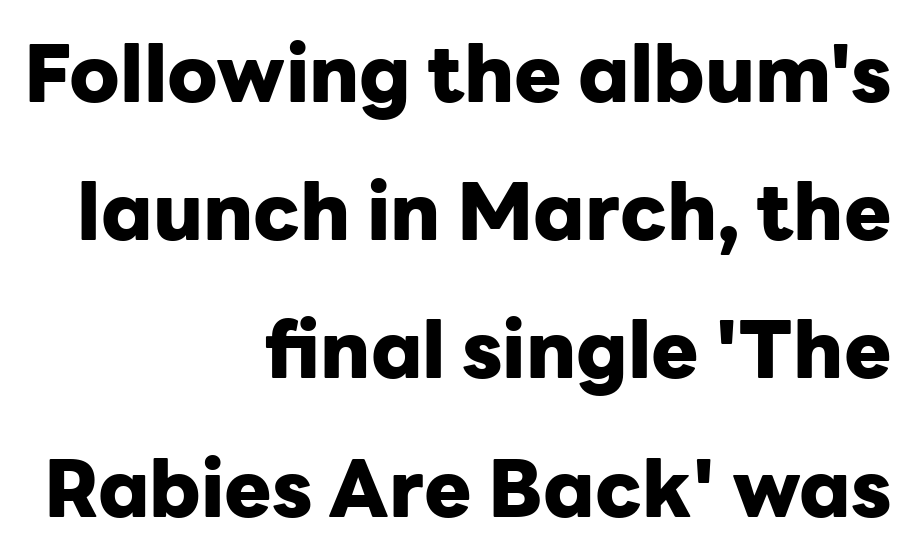
{"serif": "no", "italic": "no", "bold": "yes", "weight": "heavy", "width": "normal", "stroke_contrast": "low", "x_height": "medium", "monospaced": "no", "underline": "no", "align": "right", "line_spacing_ratio": 1.75, "letter_spacing": "normal", "letter_spacing_em": 0.0, "glyph_px": 79}
